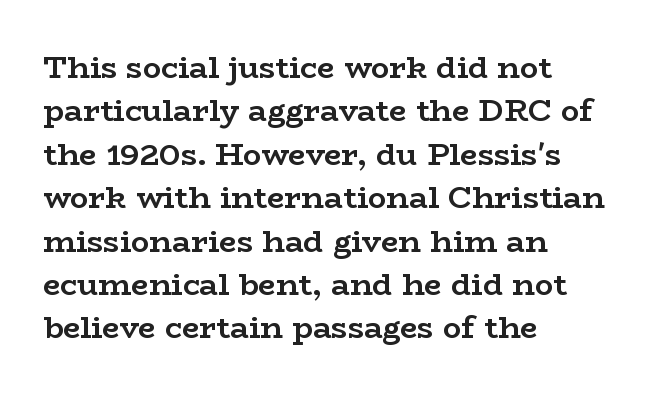
The image shows 31 px semibold, wide serif type, upright; set left-aligned, normal line spacing (1.4x), normal letter spacing, not underlined; low stroke contrast and a medium x-height.
